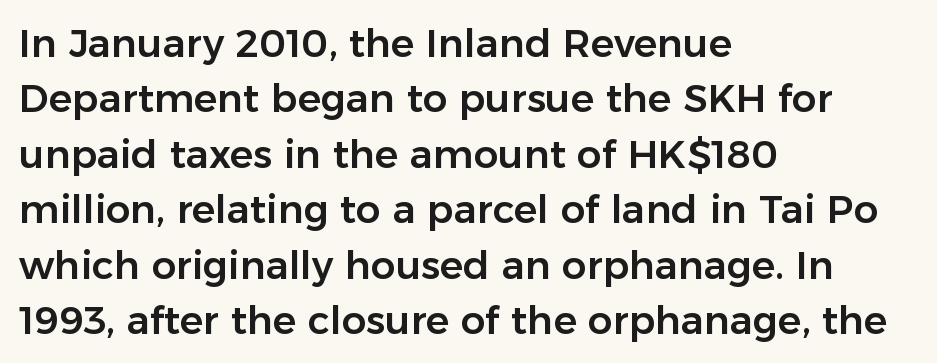
The image shows 39 px sans-serif type, upright; set left-aligned, normal line spacing (1.42x), normal letter spacing, not underlined; low stroke contrast and a medium x-height.
